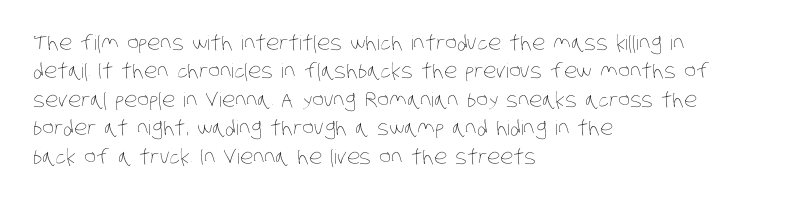
Short and long lines alike share a common starting point at left. Between one letter and the next there's only the usual sliver of space. Compared with typical paragraphs, the rows here are spaced about the same. Decoration check: the copy has no underline. No letter is thick-stroked: the sample isn't bold.
